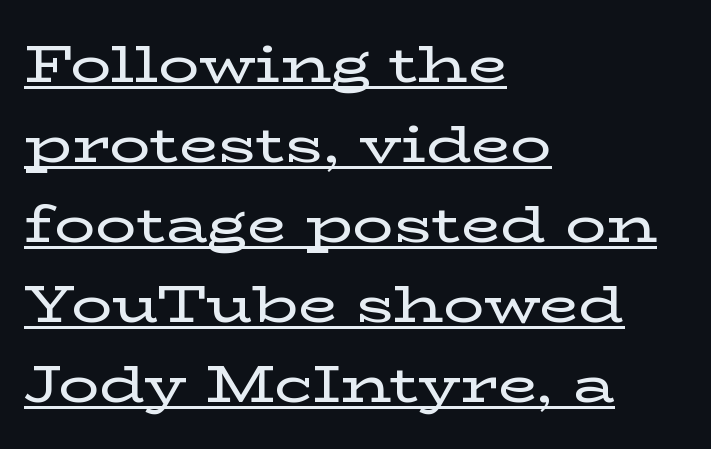
The face used here is proportionally spaced, like ordinary book or web type. Posture: straight, roman, zero tilt. Each word holds together tightly as a unit, with standard inter-letter gaps. This sample uses a serif face. The paragraph has a hard left edge and a soft right edge.
